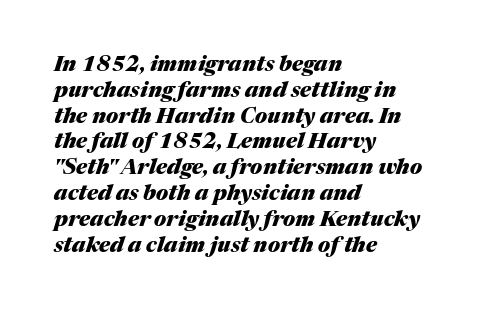
Q: Is the text bold? A: Yes.
Q: Is the text italic (slanted)? A: Yes, it leans right by about 17 degrees.
Q: Is the text underlined? A: No.
Q: How is the paragraph aligned? A: Left-aligned.
Q: Is the spacing between letters normal or unusually wide? A: Normal.
